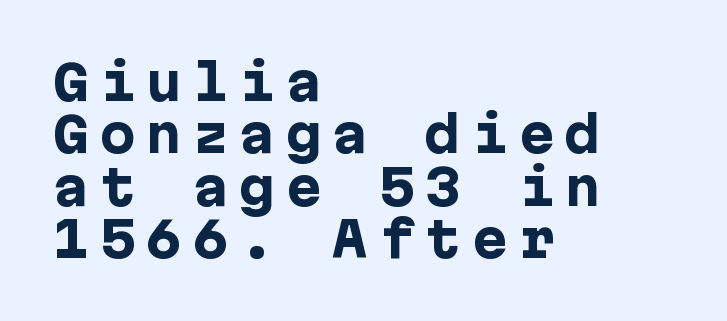
Leading is clearly below the norm, producing a dense column. Has an underline been added? It has not. Compared with a centered layout, this one pins lines to the left instead. Examine the stroke ends and you'll find no serifs. Look at the tracking — it's clearly loosened, letters drifting apart.
